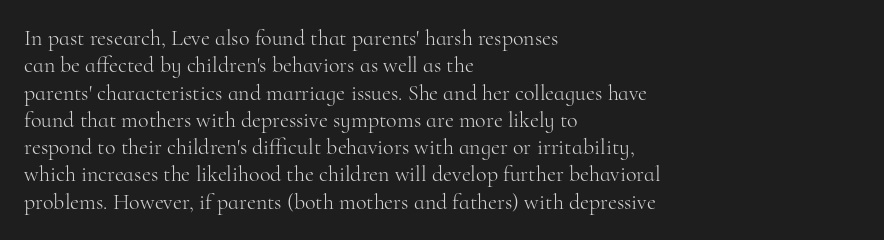
Rendered with straight, roman letterforms. Weight: not bold — regular or lighter. Words appear dense and cohesive because spacing is normal. Horizontal alignment here is leftward, the default for most running prose. A clean baseline with only descenders dipping below it.
